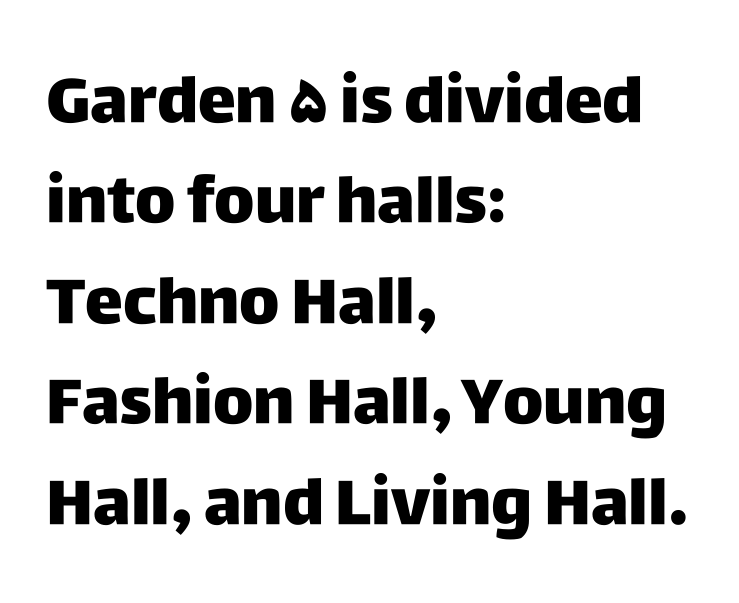
A typesetter would mark this as roman, not italic. Glyph-to-glyph distance matches everyday printed text. These lines are set flush left with a ragged right edge. Check under the words: just untouched page. Does the leading feel generous? No, just average. You could not count columns in this text — the font is proportionally spaced.
